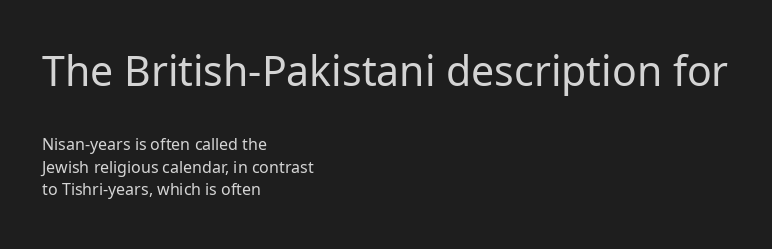
The image shows 41 px regular-weight sans-serif type, upright; set left-aligned, normal line spacing (1.4x), normal letter spacing, not underlined; the first (top) block is 2.56x larger; low stroke contrast and a medium x-height.
